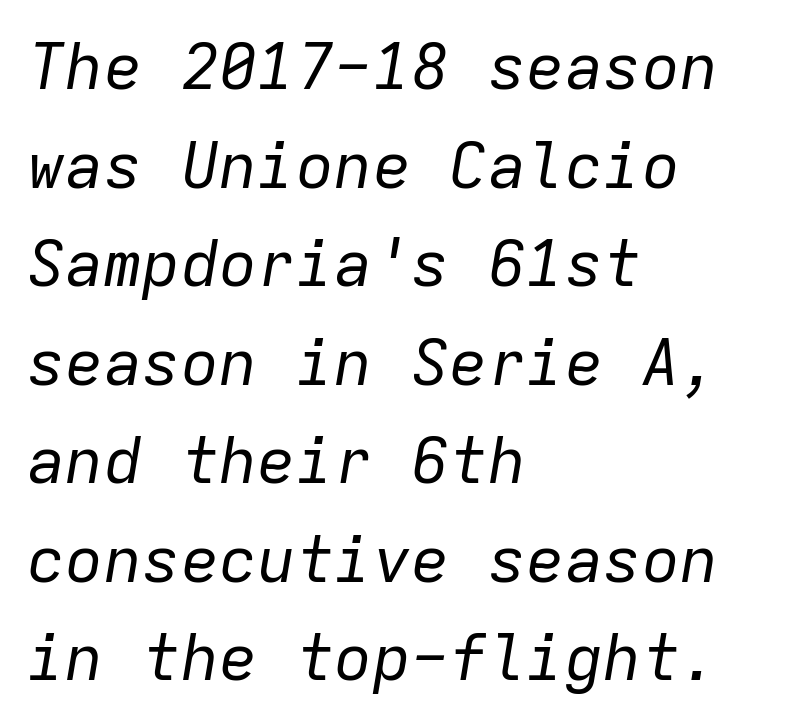
The image shows 64 px regular-weight type, italic (leaning right), monospaced; set left-aligned, normal line spacing (1.54x), normal letter spacing, not underlined; low stroke contrast and a medium x-height.
